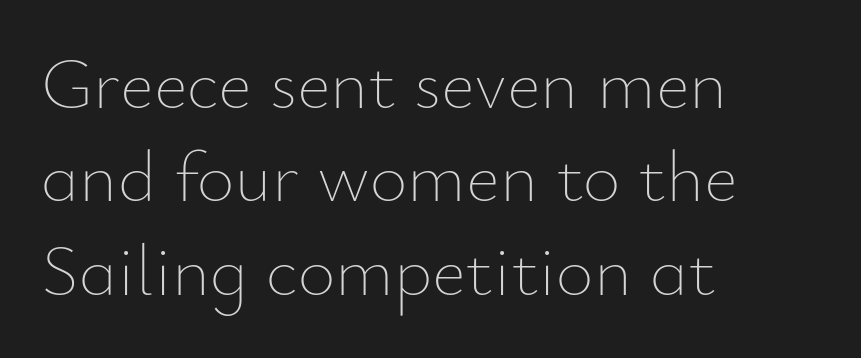
{"italic": "no", "bold": "no", "weight": "thin", "width": "normal", "stroke_contrast": "low", "x_height": "small", "monospaced": "no", "underline": "no", "align": "left", "line_spacing": "normal", "line_spacing_ratio": 1.28, "letter_spacing": "normal", "letter_spacing_em": 0.0, "glyph_px": 73}
